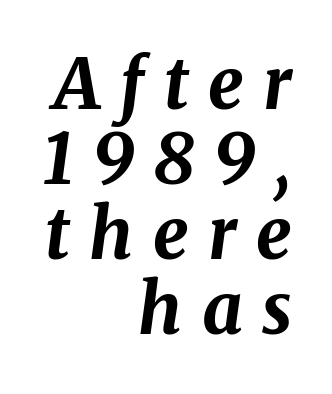
Q: Is the text bold? A: Yes.
Q: Is the text italic (slanted)? A: Yes, it leans right by about 8 degrees.
Q: Is the text underlined? A: No.
Q: How is the paragraph aligned? A: Right-aligned.
Q: Is the spacing between letters normal or unusually wide? A: Unusually wide.
Q: Is the spacing between lines tight, normal or loose? A: Tight.
Q: Width (condensed, normal, or wide)? A: Normal.
Q: Stroke contrast? A: Medium.
Q: x-height? A: Medium.
Q: Monospaced? A: No.
